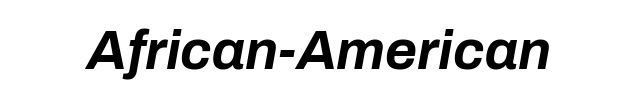
{"italic": "yes", "lean": "right", "slant_degrees": 10, "bold": "yes", "weight": "bold", "width": "normal", "stroke_contrast": "low", "x_height": "medium", "monospaced": "no", "underline": "no", "letter_spacing": "normal", "letter_spacing_em": 0.0, "glyph_px": 55}
